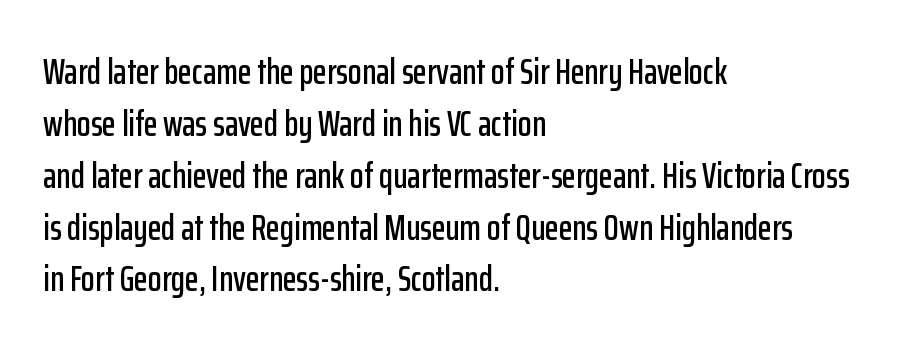
{"serif": "no", "italic": "no", "width": "condensed", "stroke_contrast": "low", "x_height": "medium", "monospaced": "no", "underline": "no", "align": "left", "line_spacing": "normal", "line_spacing_ratio": 1.44, "letter_spacing": "normal", "letter_spacing_em": 0.0, "glyph_px": 36}
